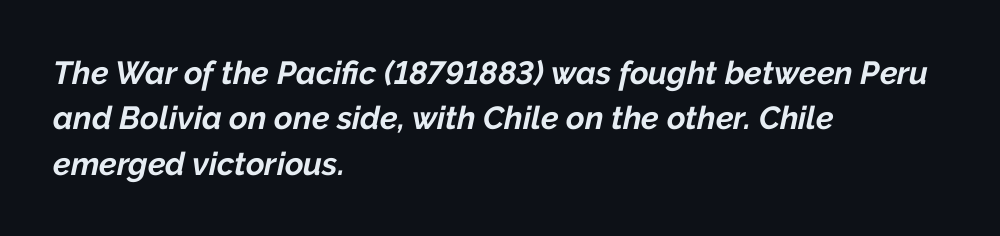
{"italic": "yes", "lean": "right", "slant_degrees": 12, "bold": "yes", "weight": "bold", "width": "normal", "stroke_contrast": "low", "x_height": "medium", "monospaced": "no", "underline": "no", "align": "left", "line_spacing": "normal", "line_spacing_ratio": 1.42, "letter_spacing": "normal", "letter_spacing_em": 0.0, "glyph_px": 32}
